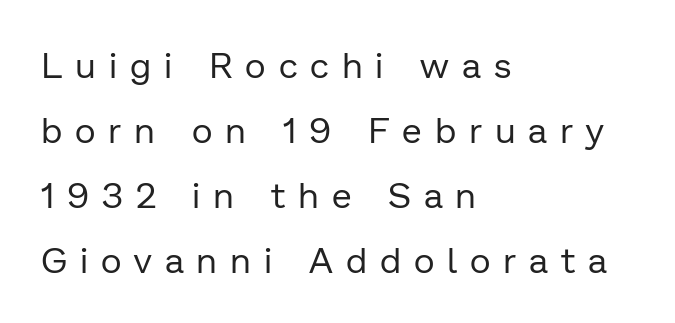
Do the characters align in a grid? No, the font is proportional. The lines are quadded left. Spacing between characters has been opened up far beyond the box default. Vertical strokes here are truly vertical. Regarding serifs, this sample does without them. Honestly, there is no underline to notice here at all.
